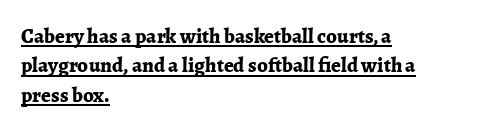
There is no visible air inserted between adjacent glyphs. I'd describe the lettering as bold — thick and assertive. How would I describe the line gaps? Plain and ordinary. These lines are set flush left with a ragged right edge.
